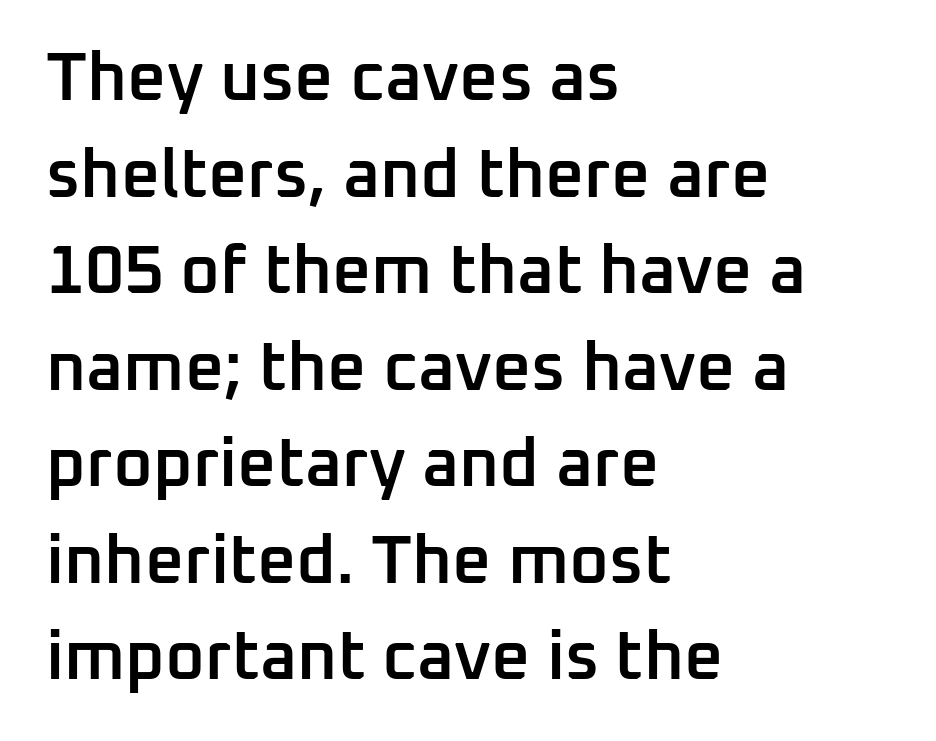
The image shows 68 px semibold sans-serif type, upright; set left-aligned, normal line spacing (1.42x), normal letter spacing, not underlined; low stroke contrast and a medium x-height.
